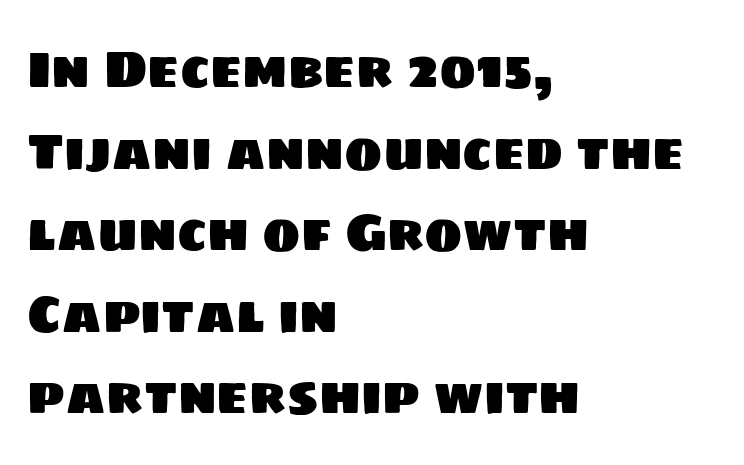
{"serif": "no", "width": "normal", "stroke_contrast": "low", "x_height": "large", "monospaced": "no", "underline": "no", "align": "left", "line_spacing": "normal", "line_spacing_ratio": 1.6, "letter_spacing": "normal", "letter_spacing_em": 0.0, "glyph_px": 51}
